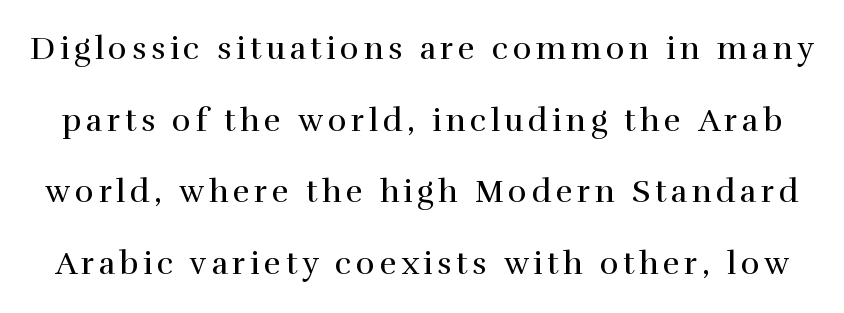
{"serif": "yes", "italic": "no", "bold": "no", "weight": "regular", "width": "normal", "x_height": "medium", "monospaced": "no", "underline": "no", "line_spacing": "loose", "line_spacing_ratio": 2.24, "glyph_px": 32}
